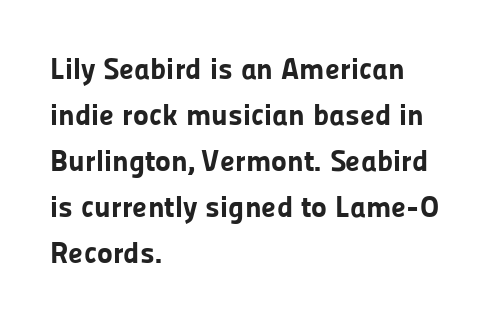
The rag falls on the right side of this text block. Italic: no, the glyphs are upright roman. This sample has the flowing, uneven cadence of proportional lettering. No feet cap the strokes, marking this as sans-serif type.
